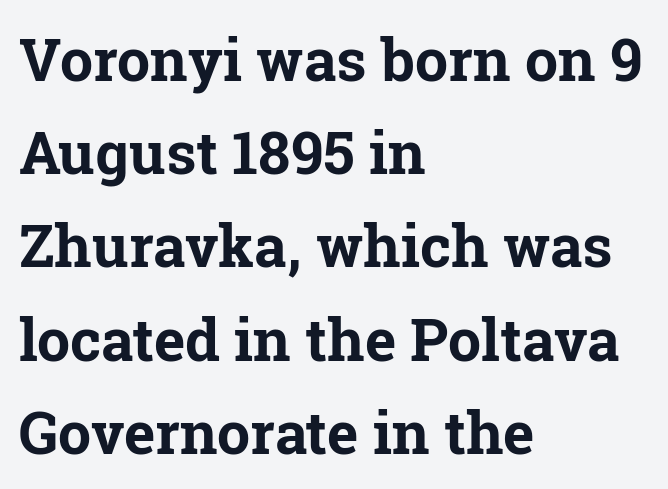
{"serif": "yes", "italic": "no", "bold": "yes", "weight": "bold", "width": "normal", "stroke_contrast": "low", "x_height": "medium", "monospaced": "no", "underline": "no", "align": "left", "line_spacing": "normal", "line_spacing_ratio": 1.58, "letter_spacing": "normal", "letter_spacing_em": 0.0, "glyph_px": 59}
